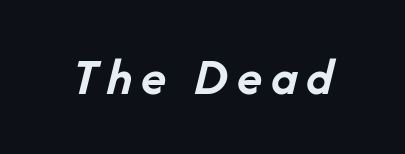
The image shows 52 px semibold type, italic (leaning right); set not underlined; low stroke contrast and a medium x-height.
